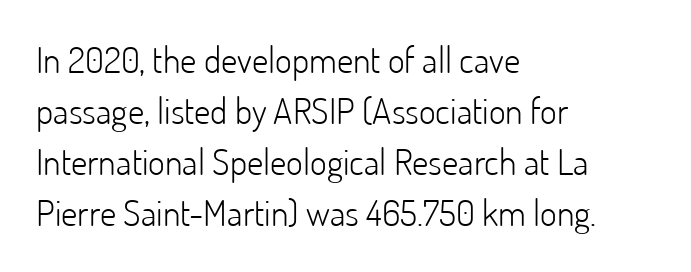
Q: Is the text bold? A: No.
Q: Is the text italic (slanted)? A: No, it is upright.
Q: Is the typeface a serif or a sans-serif typeface? A: Sans-serif.
Q: Is the text underlined? A: No.
Q: How is the paragraph aligned? A: Left-aligned.
Q: Is the spacing between letters normal or unusually wide? A: Normal.
Q: Is the spacing between lines tight, normal or loose? A: Normal.
Q: Width (condensed, normal, or wide)? A: Normal.
Q: Stroke contrast? A: Low.
Q: x-height? A: Small.
Q: Monospaced? A: No.
